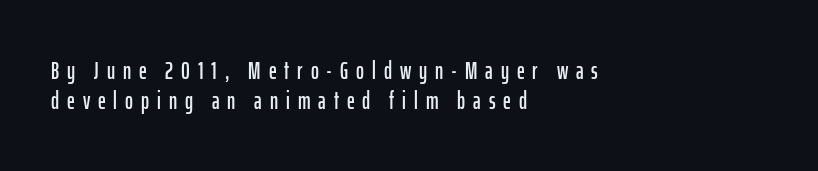
The image shows 24 px text type, upright; set left-aligned, line spacing 1.23x, unusually wide letter spacing (+0.33 em), not underlined.
